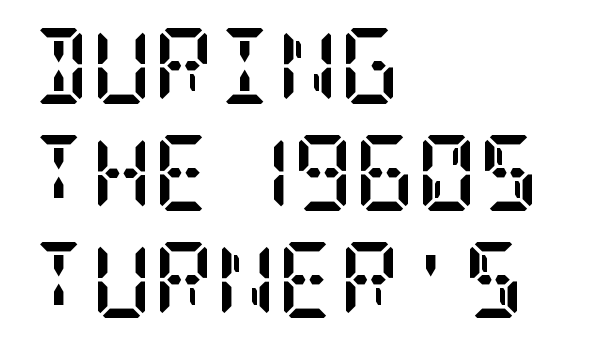
The image shows 76 px semibold, condensed serif type, upright; set left-aligned, normal line spacing (1.41x), normal letter spacing, not underlined; low stroke contrast and a large x-height.
